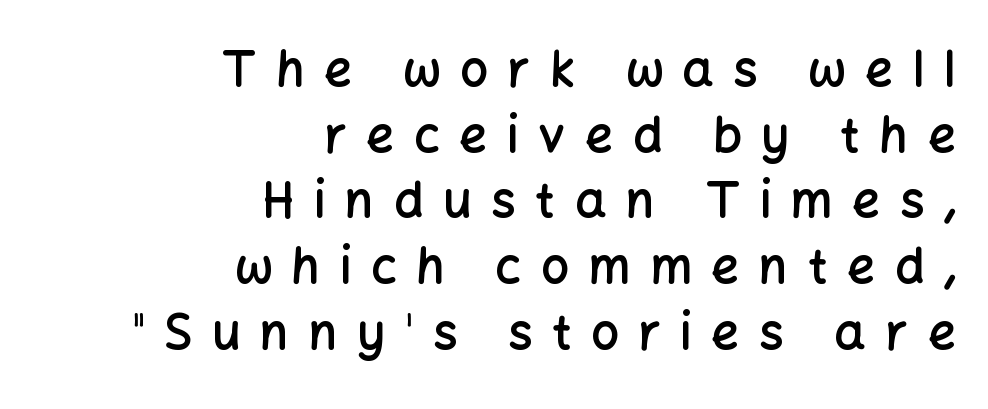
{"serif": "no", "italic": "no", "bold": "semi", "weight": "semibold", "width": "normal", "stroke_contrast": "low", "x_height": "medium", "monospaced": "no", "underline": "no", "align": "right", "line_spacing": "normal", "line_spacing_ratio": 1.34, "letter_spacing": "wide", "letter_spacing_em": 0.4, "glyph_px": 49}
